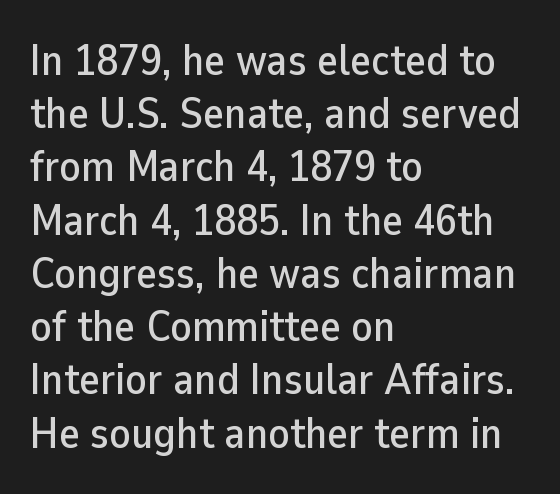
Q: Is the text italic (slanted)? A: No, it is upright.
Q: Is the typeface a serif or a sans-serif typeface? A: Sans-serif.
Q: Is the text underlined? A: No.
Q: How is the paragraph aligned? A: Left-aligned.
Q: Is the spacing between letters normal or unusually wide? A: Normal.
Q: Width (condensed, normal, or wide)? A: Normal.
Q: Stroke contrast? A: Low.
Q: x-height? A: Medium.
Q: Monospaced? A: No.
